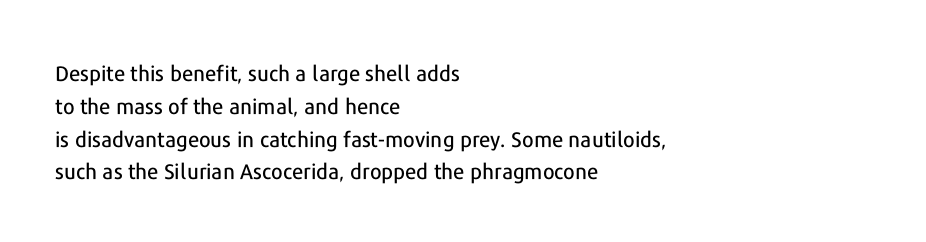
Q: Is the text italic (slanted)? A: No, it is upright.
Q: Is the text underlined? A: No.
Q: How is the paragraph aligned? A: Left-aligned.
Q: Is the spacing between letters normal or unusually wide? A: Normal.
Q: Is the spacing between lines tight, normal or loose? A: Normal.
